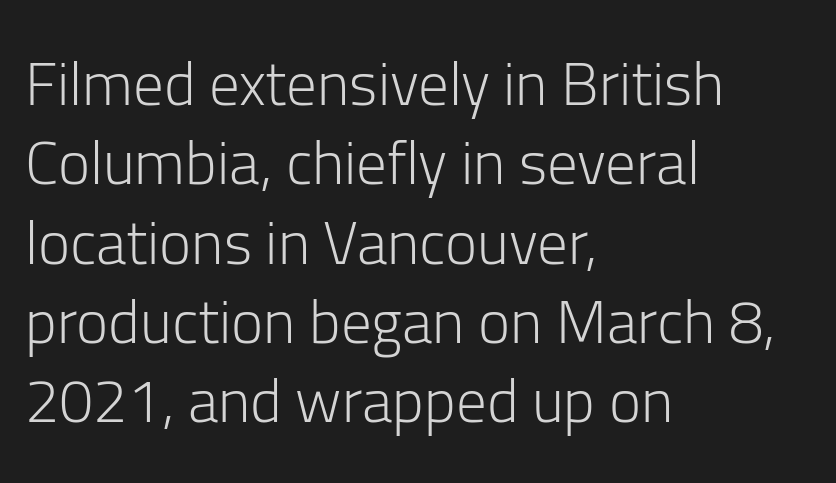
The image shows 61 px light sans-serif type, upright; set left-aligned, normal line spacing (1.3x), normal letter spacing, not underlined; low stroke contrast and a medium x-height.
